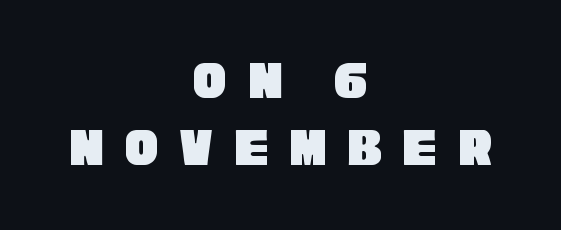
The image shows 56 px condensed sans-serif type; set centered, line spacing 1.19x, unusually wide letter spacing (+0.37 em), not underlined; low stroke contrast and a large x-height.
